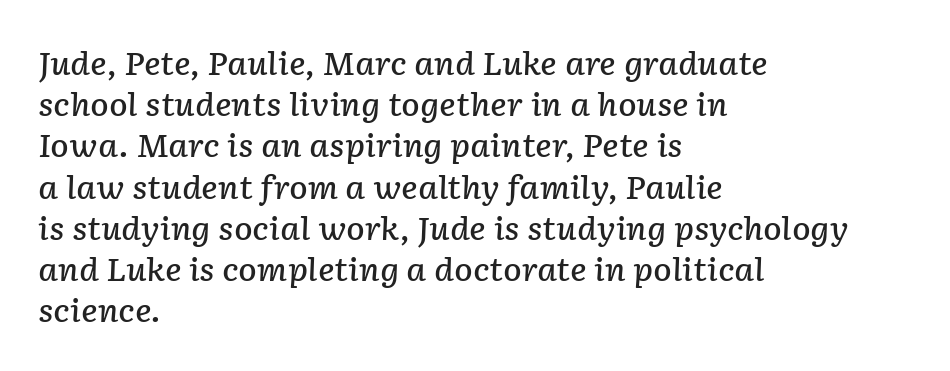
Q: Is the text bold? A: Semi-bold.
Q: Is the text italic (slanted)? A: Yes, it leans right by about 2 degrees.
Q: Is the text underlined? A: No.
Q: How is the paragraph aligned? A: Left-aligned.
Q: Is the spacing between letters normal or unusually wide? A: Normal.
Q: Is the spacing between lines tight, normal or loose? A: Normal.
Q: Width (condensed, normal, or wide)? A: Normal.
Q: Stroke contrast? A: Low.
Q: x-height? A: Medium.
Q: Monospaced? A: No.
